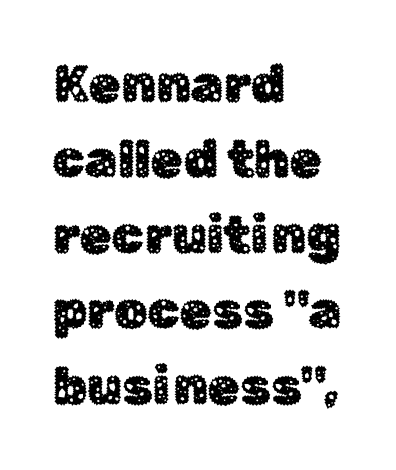
{"serif": "no", "italic": "no", "width": "normal", "stroke_contrast": "low", "x_height": "medium", "monospaced": "no", "underline": "no", "align": "left", "line_spacing": "normal", "line_spacing_ratio": 1.45, "letter_spacing": "normal", "letter_spacing_em": 0.0, "glyph_px": 52}
